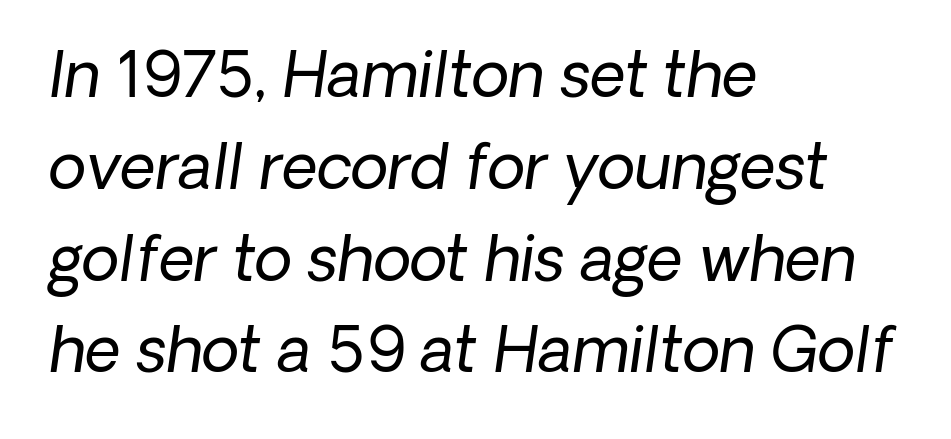
Honestly, the row spacing looks completely unremarkable. Do the characters align in a grid? No, the font is proportional. The horizontal fit of the characters is conventional and even. The letters carry no serifs — their stems end cleanly without finishing strokes. The lines are quadded left.
